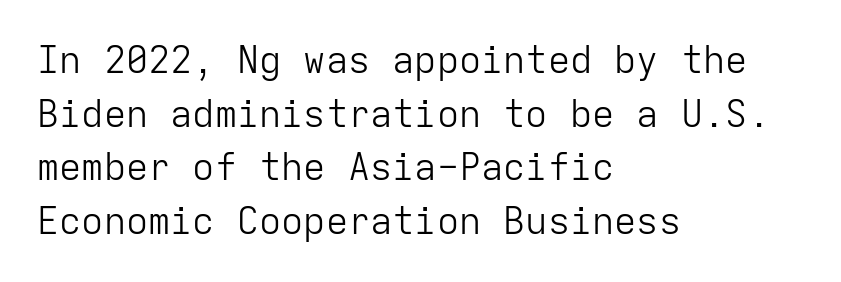
The lines are quadded left. A sans-serif font was chosen for this passage. Evenly set lines give the paragraph a standard silhouette. Caption: standard tracking, unaltered. The rendering uses typewriter-style spacing with identical character cells.
